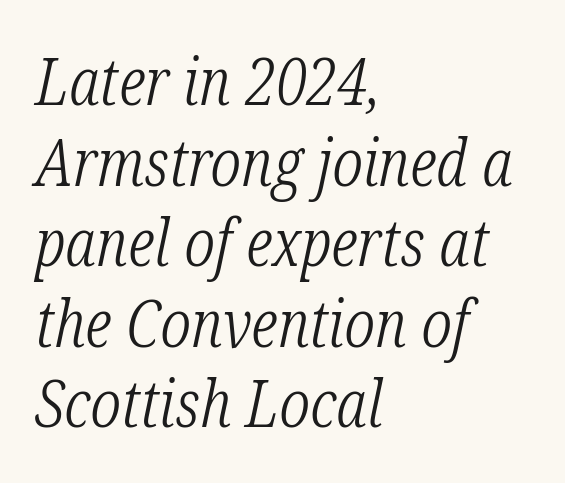
{"serif": "yes", "italic": "yes", "lean": "right", "slant_degrees": 12, "bold": "no", "weight": "light", "width": "condensed", "stroke_contrast": "low", "x_height": "medium", "monospaced": "no", "underline": "no", "align": "left", "line_spacing_ratio": 1.24, "letter_spacing": "normal", "letter_spacing_em": 0.0, "glyph_px": 65}
